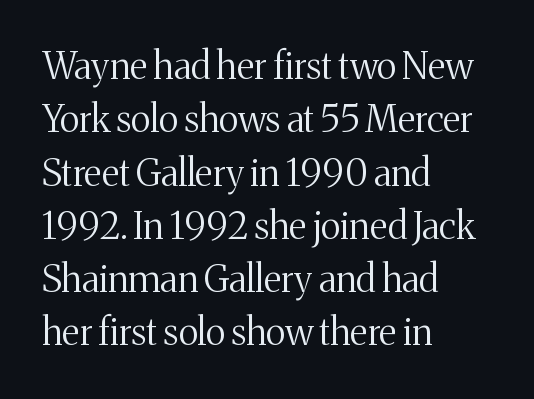
{"serif": "yes", "italic": "no", "bold": "no", "weight": "regular", "width": "normal", "stroke_contrast": "medium", "x_height": "medium", "monospaced": "no", "underline": "no", "align": "left", "line_spacing": "normal", "line_spacing_ratio": 1.44, "letter_spacing": "normal", "letter_spacing_em": 0.0, "glyph_px": 37}
